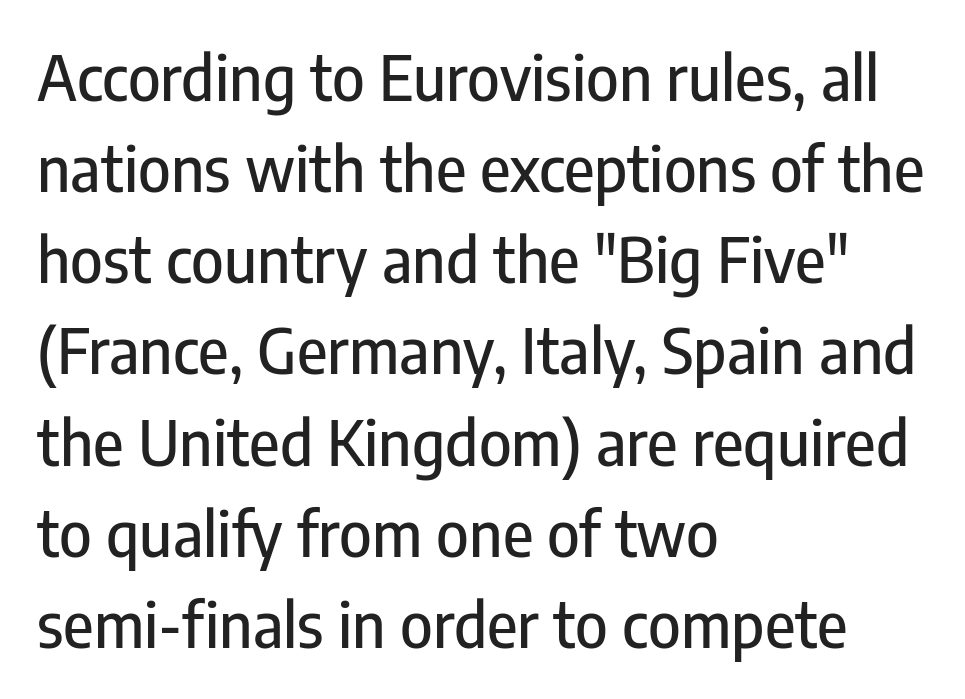
Q: Is the text italic (slanted)? A: No, it is upright.
Q: Is the typeface a serif or a sans-serif typeface? A: Sans-serif.
Q: Is the text underlined? A: No.
Q: How is the paragraph aligned? A: Left-aligned.
Q: Is the spacing between letters normal or unusually wide? A: Normal.
Q: Is the spacing between lines tight, normal or loose? A: Normal.
Q: Width (condensed, normal, or wide)? A: Condensed.
Q: Stroke contrast? A: Low.
Q: x-height? A: Medium.
Q: Monospaced? A: No.
